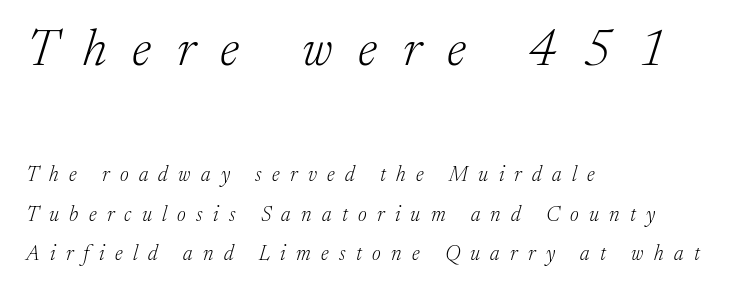
The image shows 52 px light serif type, italic (leaning right); set left-aligned, line spacing 1.88x, unusually wide letter spacing (+0.49 em), not underlined; the first (top) block is 2.48x larger; low stroke contrast and a medium x-height.
